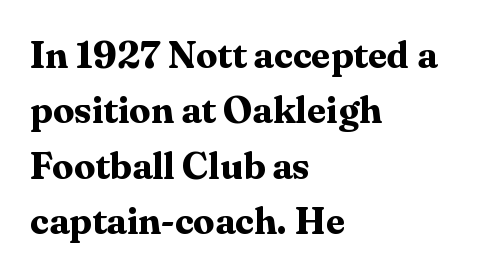
{"serif": "yes", "italic": "no", "bold": "yes", "weight": "bold", "width": "normal", "stroke_contrast": "medium", "x_height": "medium", "monospaced": "no", "underline": "no", "align": "left", "line_spacing": "normal", "line_spacing_ratio": 1.46, "letter_spacing": "normal", "letter_spacing_em": 0.0, "glyph_px": 38}
